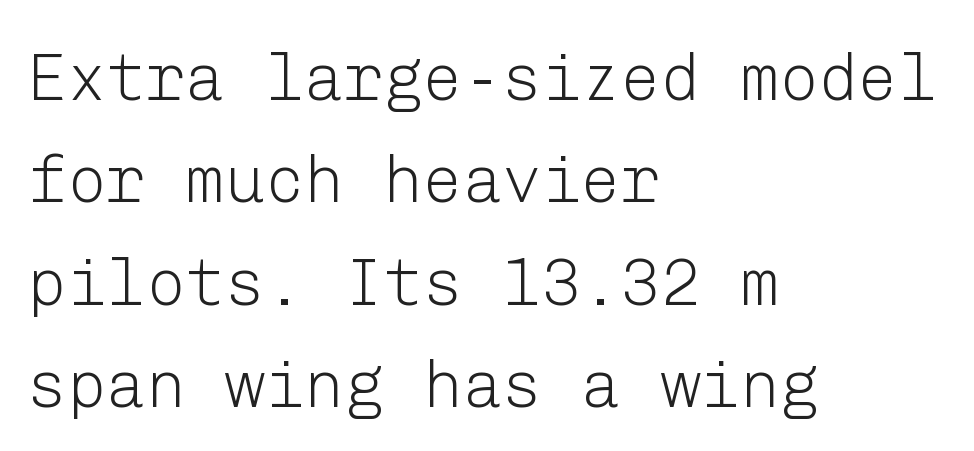
Letterform terminals end flat and unadorned throughout the passage. The setting favours the left margin, as ordinary paragraphs usually do. The gaps between neighbouring characters are ordinary and unremarkable. Every stem runs plumb, perpendicular to the baseline.
